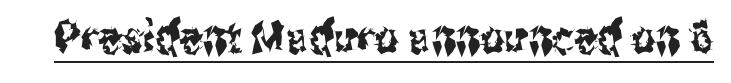
It's the straight-up-and-down kind of type. Character widths vary here, with narrow letters taking less room than wide ones. The specimen includes a rule beneath the text block's lines. You can tell from the bare stems that sans-serif type was used. Nobody touched the tracking dial on this one.
